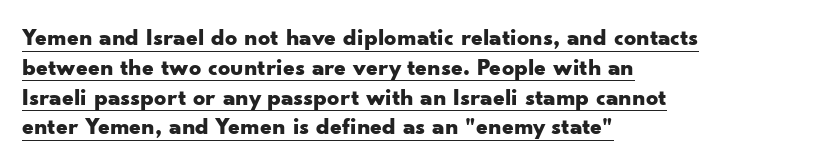
Tall strokes in this sample are plumb rather than angled. Quick note: underline on. Line beginnings align vertically; line endings do not. Thick stems and heavy bowls — unmistakably bold.
